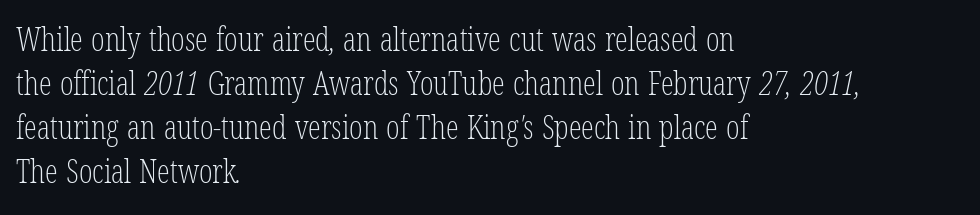
{"serif": "yes", "bold": "no", "weight": "light", "width": "condensed", "stroke_contrast": "low", "x_height": "medium", "monospaced": "no", "underline": "no", "align": "left", "line_spacing": "normal", "line_spacing_ratio": 1.37, "letter_spacing": "normal", "letter_spacing_em": 0.0, "glyph_px": 32}
